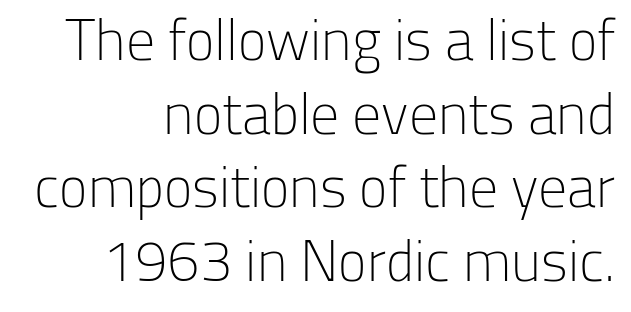
The image shows 58 px light sans-serif type, upright; set right-aligned, normal line spacing (1.27x), normal letter spacing, not underlined; low stroke contrast and a medium x-height.
